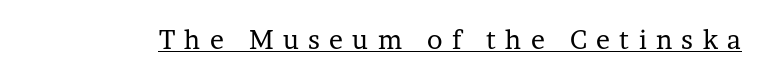
The image shows 26 px text type, upright; set unusually wide letter spacing (+0.36 em), underlined.
